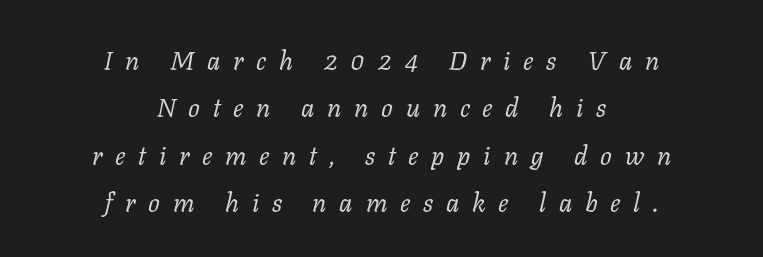
Q: Is the text bold? A: No.
Q: Is the text italic (slanted)? A: Yes, it leans right by about 11 degrees.
Q: Is the text underlined? A: No.
Q: How is the paragraph aligned? A: Centered.
Q: Is the spacing between letters normal or unusually wide? A: Unusually wide.
